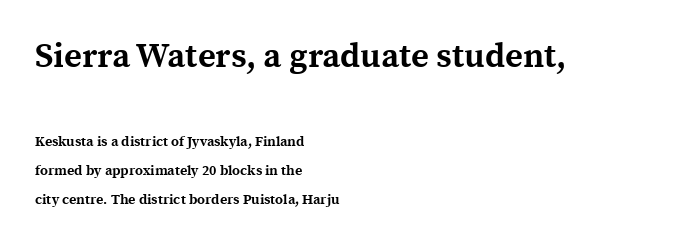
Q: Is the text bold? A: Yes.
Q: Is the text italic (slanted)? A: No, it is upright.
Q: Is the typeface a serif or a sans-serif typeface? A: Serif.
Q: Is the text underlined? A: No.
Q: How is the paragraph aligned? A: Left-aligned.
Q: Is the spacing between letters normal or unusually wide? A: Normal.
Q: Is the spacing between lines tight, normal or loose? A: Loose.
Q: Which block of text is set in a larger size, the first (top) or the second (bottom)? A: The first (top) one.
Q: Width (condensed, normal, or wide)? A: Normal.
Q: x-height? A: Medium.
Q: Monospaced? A: No.
